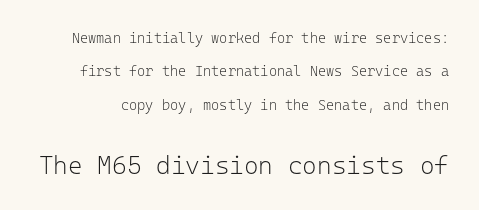
Clear beneath every line of the passage. Vertical spacing — loose. Nothing unusual about the tracking: characters are spaced as the font intends. The face used here appears at its bigger size in the lower chunk.
